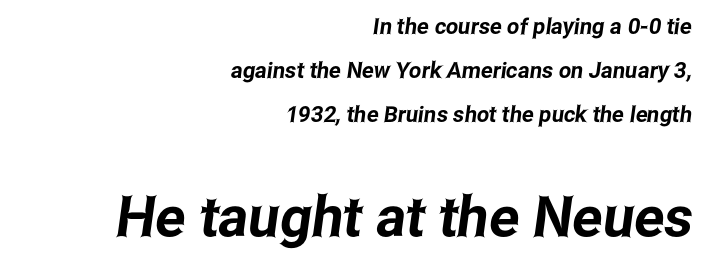
Q: Is the typeface a serif or a sans-serif typeface? A: Sans-serif.
Q: Is the text underlined? A: No.
Q: How is the paragraph aligned? A: Right-aligned.
Q: Is the spacing between letters normal or unusually wide? A: Normal.
Q: Is the spacing between lines tight, normal or loose? A: Loose.
Q: Which block of text is set in a larger size, the first (top) or the second (bottom)? A: The second (bottom) one.
Q: Width (condensed, normal, or wide)? A: Condensed.
Q: Stroke contrast? A: Low.
Q: x-height? A: Medium.
Q: Monospaced? A: No.
